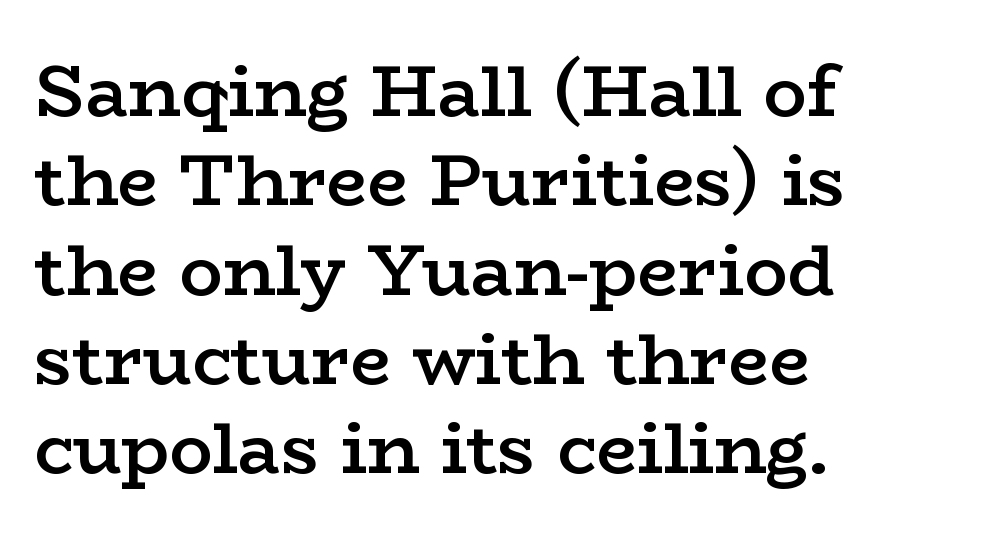
These lines keep a tight, regular rhythm from letter to letter. These lines are composed in type with serifs. Every character sits straight up, as roman type does. One-word summary of the alignment: left. Descenders hang freely into open space. A typesetter would call this proportional, since set widths differ per character.
